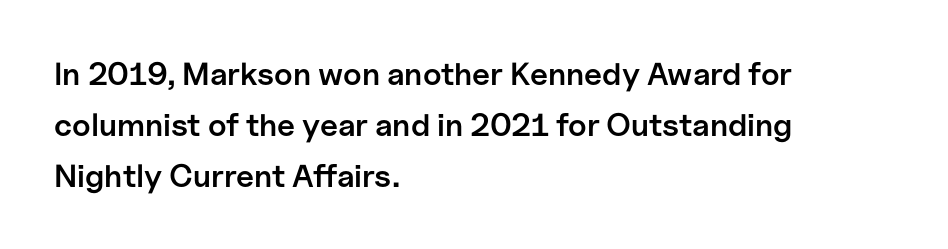
{"serif": "no", "italic": "no", "bold": "semi", "weight": "semibold", "width": "normal", "stroke_contrast": "low", "x_height": "medium", "monospaced": "no", "underline": "no", "align": "left", "line_spacing": "normal", "line_spacing_ratio": 1.59, "letter_spacing": "normal", "letter_spacing_em": 0.0, "glyph_px": 32}
